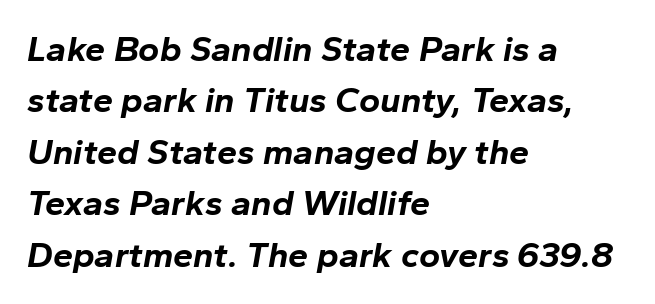
Q: Is the text bold? A: Yes.
Q: Is the text italic (slanted)? A: Yes, it leans right by about 10 degrees.
Q: Is the text underlined? A: No.
Q: How is the paragraph aligned? A: Left-aligned.
Q: Is the spacing between letters normal or unusually wide? A: Normal.
Q: Is the spacing between lines tight, normal or loose? A: Normal.
Q: Width (condensed, normal, or wide)? A: Normal.
Q: Stroke contrast? A: Low.
Q: x-height? A: Medium.
Q: Monospaced? A: No.
